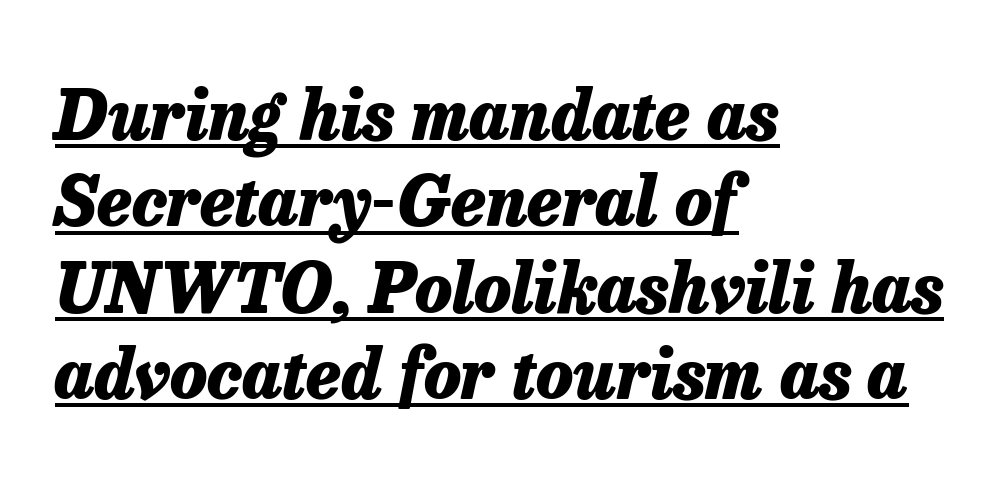
Q: Is the text bold? A: Yes.
Q: Is the text italic (slanted)? A: Yes, it leans right by about 13 degrees.
Q: Is the text underlined? A: Yes.
Q: How is the paragraph aligned? A: Left-aligned.
Q: Is the spacing between letters normal or unusually wide? A: Normal.
Q: Is the spacing between lines tight, normal or loose? A: Normal.
Q: Width (condensed, normal, or wide)? A: Normal.
Q: Stroke contrast? A: Low.
Q: x-height? A: Medium.
Q: Monospaced? A: No.
